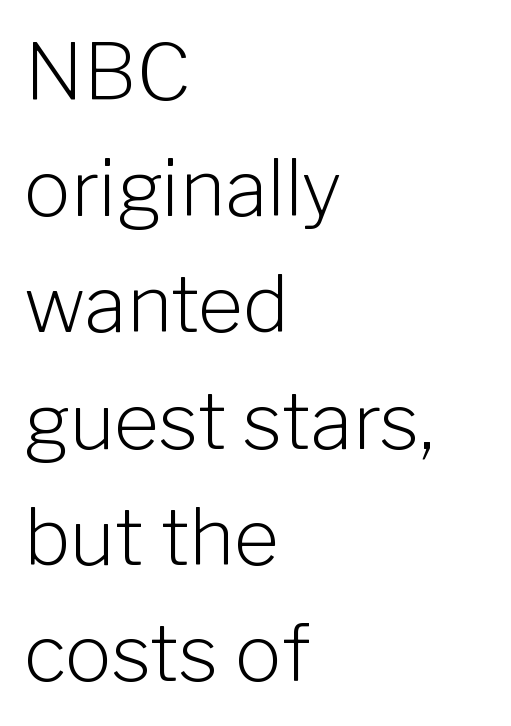
Is the block centered? No — it sits flush against the left margin. Nobody drew a line under any word here. The gaps between neighbouring characters are ordinary and unremarkable. This sample uses a sans-serif face. No heavy texture on the line: the type isn't bold.
